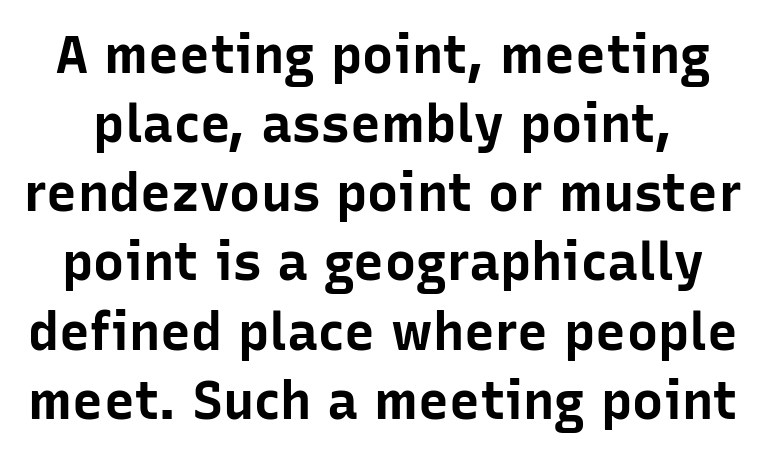
Is the letter spacing exaggerated? No — it looks like the ordinary default. The typeface chosen for these lines omits serifs. Emphasis by weight is at full strength: bold. The string is rendered with underlining switched off. In terms of leading, this rendering sits right in the middle. If you drew a line through each stem, it would be perfectly vertical.
